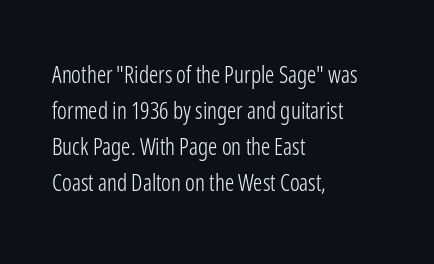
{"italic": "no", "bold": "no", "underline": "no", "align": "left", "line_spacing": "normal", "line_spacing_ratio": 1.57, "letter_spacing": "normal", "letter_spacing_em": 0.0, "glyph_px": 23}
